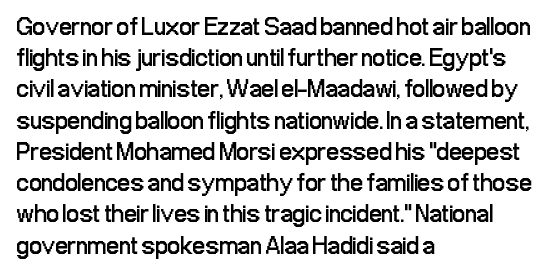
Spacing between characters is what you'd get straight out of the box. Ordinary non-slanted type is in use. The compositor pushed each line to the left boundary. Rows of type keep a routine distance in the vertical direction.
